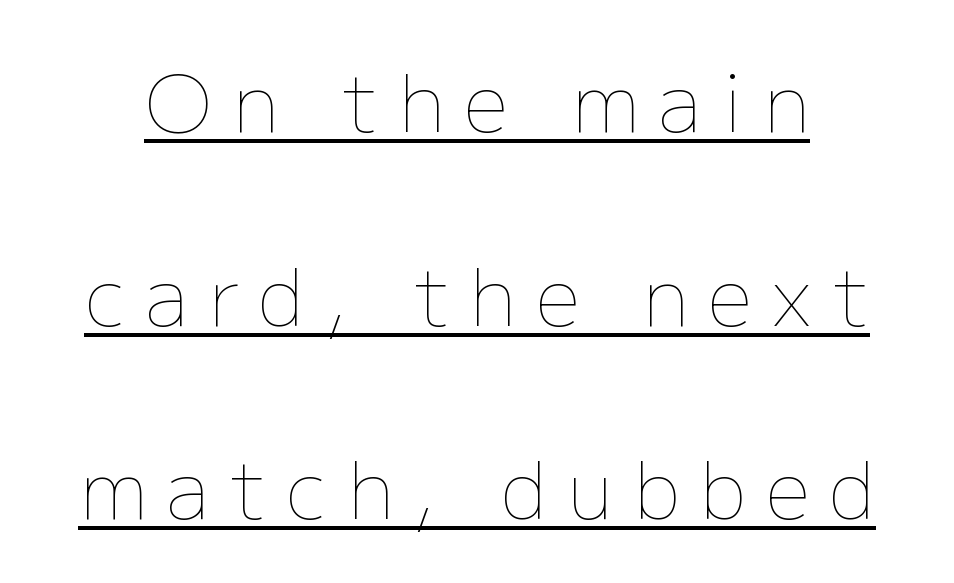
Stroke thickness stays within the range of a standard reading face or lighter. The passage shown is typed in a proportional face where columns would drift. What stands out about the letter spacing? Its width — letters are far apart. The lettering holds an erect, upright posture throughout. One glance says open: line gaps are wider than usual.
